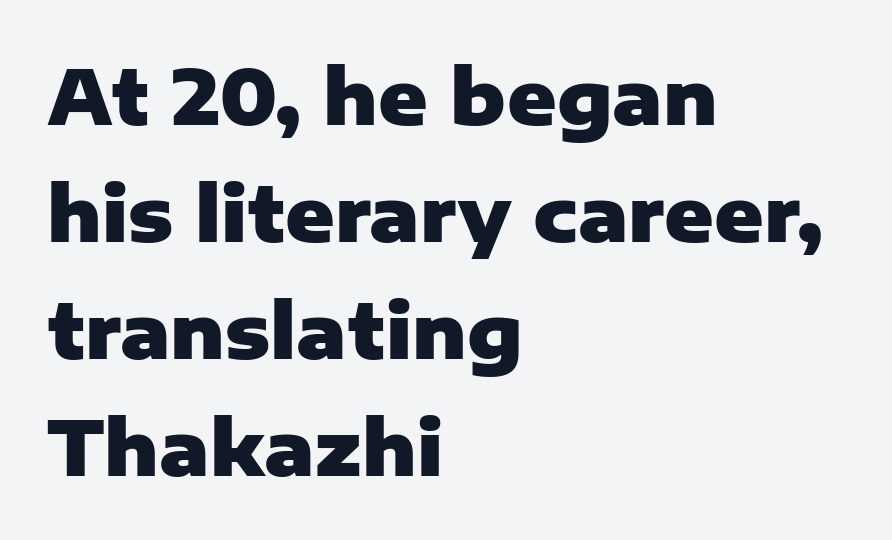
{"serif": "no", "italic": "no", "bold": "yes", "weight": "heavy", "width": "normal", "stroke_contrast": "low", "x_height": "medium", "monospaced": "no", "underline": "no", "align": "left", "line_spacing": "normal", "line_spacing_ratio": 1.56, "letter_spacing": "normal", "letter_spacing_em": 0.0, "glyph_px": 75}
